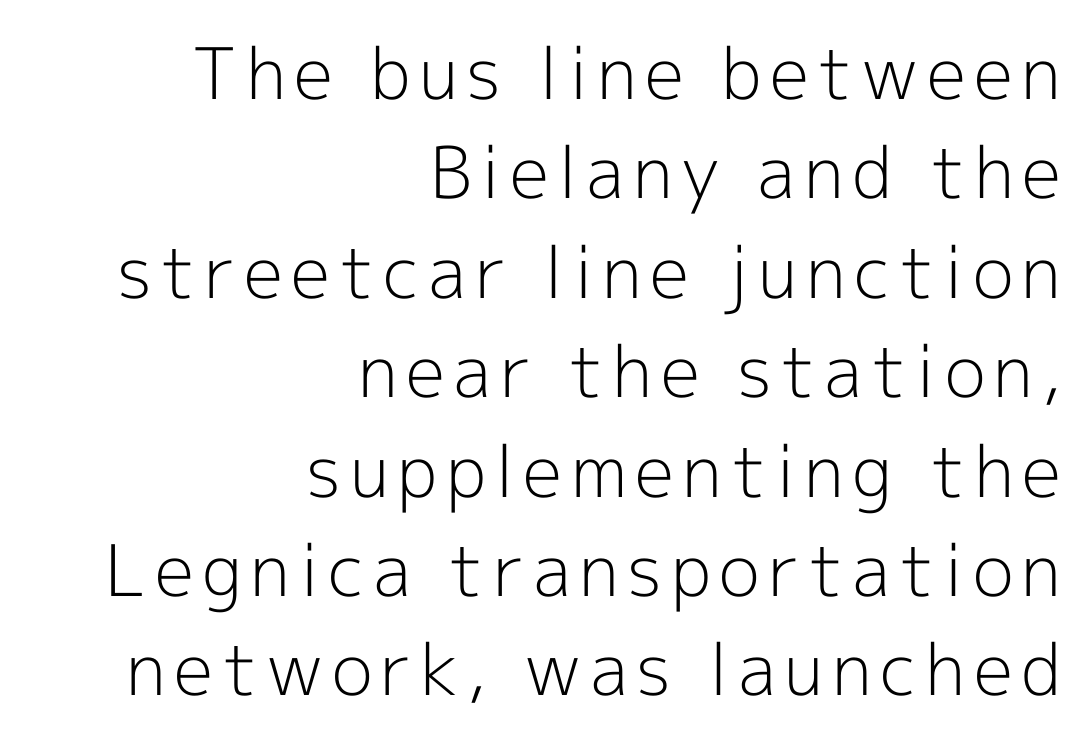
{"serif": "no", "italic": "no", "bold": "no", "weight": "light", "width": "normal", "x_height": "medium", "monospaced": "no", "underline": "no", "align": "right", "line_spacing": "normal", "line_spacing_ratio": 1.4, "glyph_px": 71}
